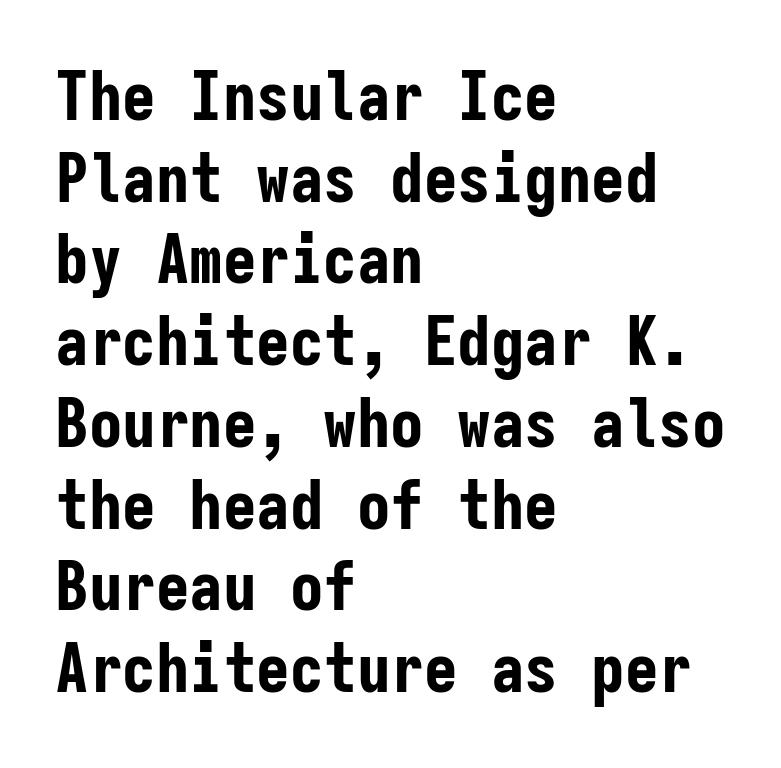
Check the space under the baseline: it is left empty. Fixed-width glyphs throughout — classic coding-font behaviour. This rendering employs a face without finishing strokes, i.e., a sans-serif. Heft: maximum for text — a bold. The tracking reads as untouched default to a designer's eye. The lettering stays uniformly vertical, giving the passage a roman look.
